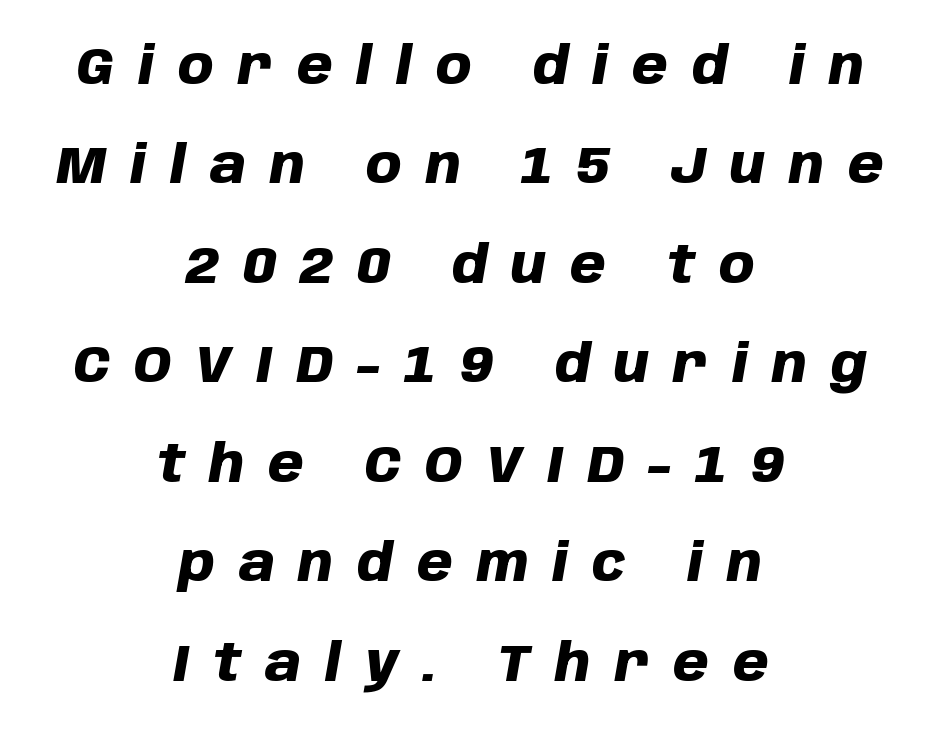
The lines in this sample share a center point and differ in where they start and stop. The rendering uses natural spacing where letterforms have individual widths. Does the leading feel generous? Absolutely, it's lavish. Strong, thick strokes mark this as bold type. Quick note: underline off.
